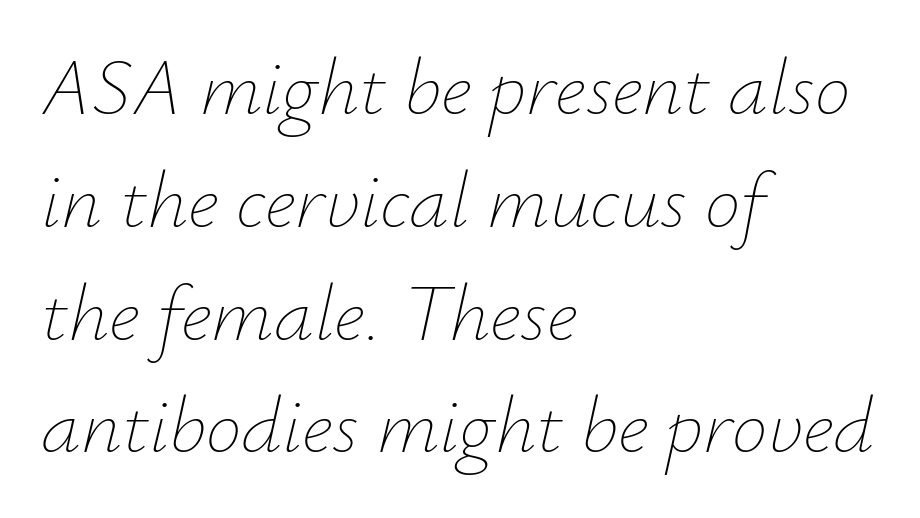
Tall strokes in this sample are angled rather than plumb. These lines sit exactly where default settings would place them. Students, note that the glyphs here touch the page at normal intervals. The letters look calm and open, with moderate or lighter stems. Spacing verdict: proportional, widths tailored to each character. Check the space under the baseline: it is left empty.
